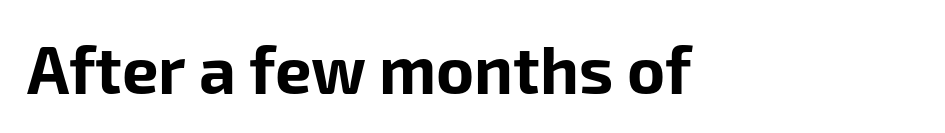
{"serif": "no", "italic": "no", "bold": "yes", "weight": "bold", "width": "normal", "stroke_contrast": "low", "x_height": "medium", "monospaced": "no", "underline": "no", "align": "left", "letter_spacing": "normal", "letter_spacing_em": 0.0, "glyph_px": 65}
